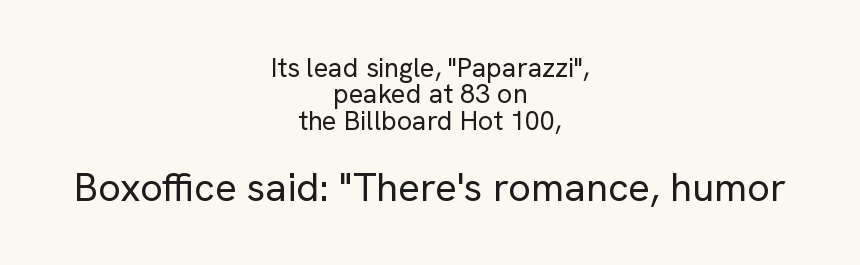
The image shows 40 px regular-weight sans-serif type, upright; set centered, tight line spacing (0.98x), normal letter spacing, not underlined; the second (bottom) block is 1.48x larger; low stroke contrast and a medium x-height.
